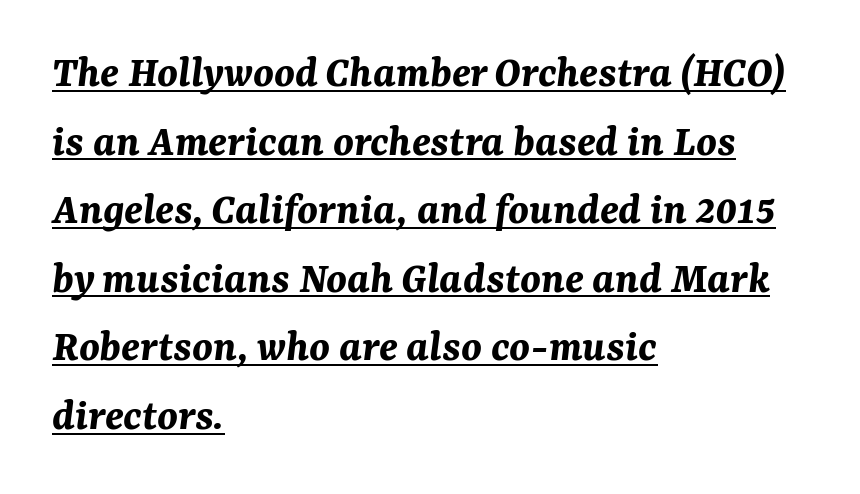
Q: Is the text bold? A: Yes.
Q: Is the text italic (slanted)? A: Yes, it leans right by about 7 degrees.
Q: Is the text underlined? A: Yes.
Q: How is the paragraph aligned? A: Left-aligned.
Q: Is the spacing between letters normal or unusually wide? A: Normal.
Q: Is the spacing between lines tight, normal or loose? A: Normal.
Q: Width (condensed, normal, or wide)? A: Normal.
Q: Stroke contrast? A: Medium.
Q: x-height? A: Medium.
Q: Monospaced? A: No.
